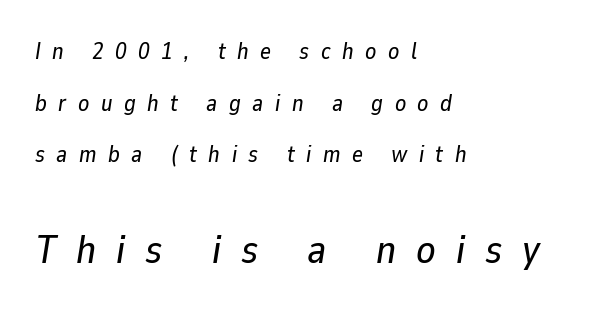
Q: Is the text italic (slanted)? A: Yes, it leans right by about 9 degrees.
Q: Is the text underlined? A: No.
Q: How is the paragraph aligned? A: Left-aligned.
Q: Is the spacing between letters normal or unusually wide? A: Unusually wide.
Q: Is the spacing between lines tight, normal or loose? A: Loose.
Q: Which block of text is set in a larger size, the first (top) or the second (bottom)? A: The second (bottom) one.
Q: Width (condensed, normal, or wide)? A: Normal.
Q: Stroke contrast? A: Low.
Q: x-height? A: Medium.
Q: Monospaced? A: No.
